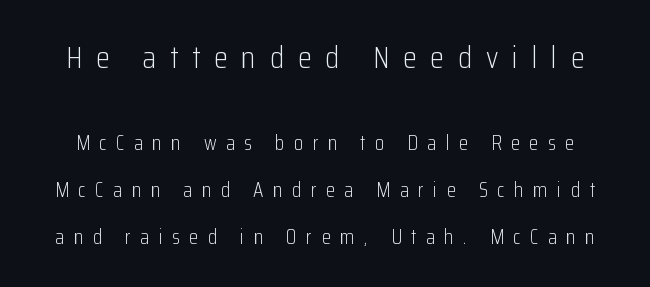
{"serif": "no", "italic": "no", "bold": "no", "weight": "light", "width": "condensed", "stroke_contrast": "low", "x_height": "medium", "monospaced": "no", "underline": "no", "line_spacing": "loose", "line_spacing_ratio": 2.24, "letter_spacing": "wide", "letter_spacing_em": 0.45, "larger_block": "first", "size_ratio": 1.48, "glyph_px": 31}
